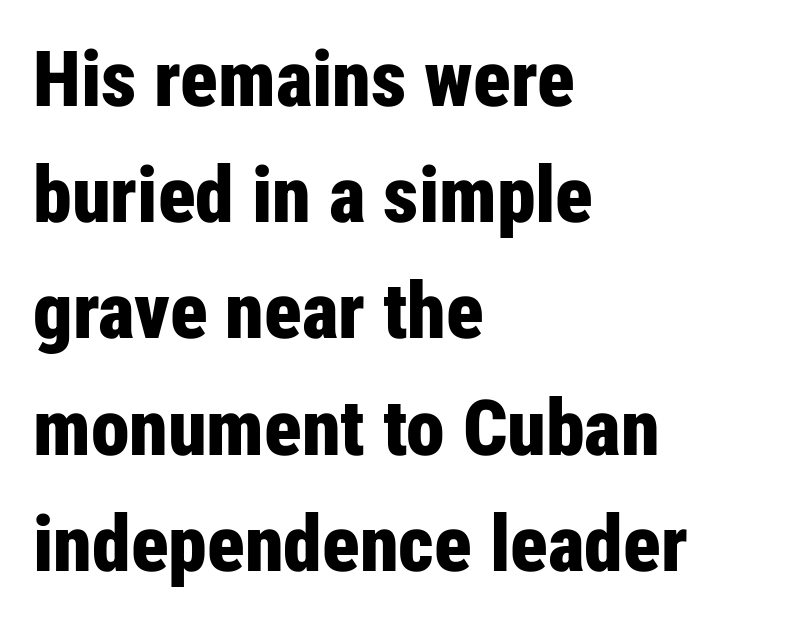
{"serif": "no", "italic": "no", "bold": "yes", "weight": "bold", "width": "condensed", "stroke_contrast": "low", "x_height": "medium", "monospaced": "no", "underline": "no", "align": "left", "line_spacing": "normal", "line_spacing_ratio": 1.49, "letter_spacing": "normal", "letter_spacing_em": 0.0, "glyph_px": 78}
